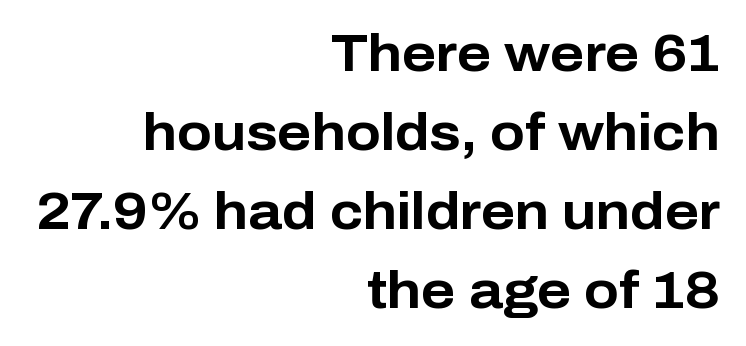
Observe the absence of serifs on each vertical stroke in this sample. Descenders hang freely into open space. Is the block centered? No — it sits flush against the right margin. What stands out about the letter spacing? Nothing — it is the standard amount. What weight is shown? A full bold with thick strokes.
